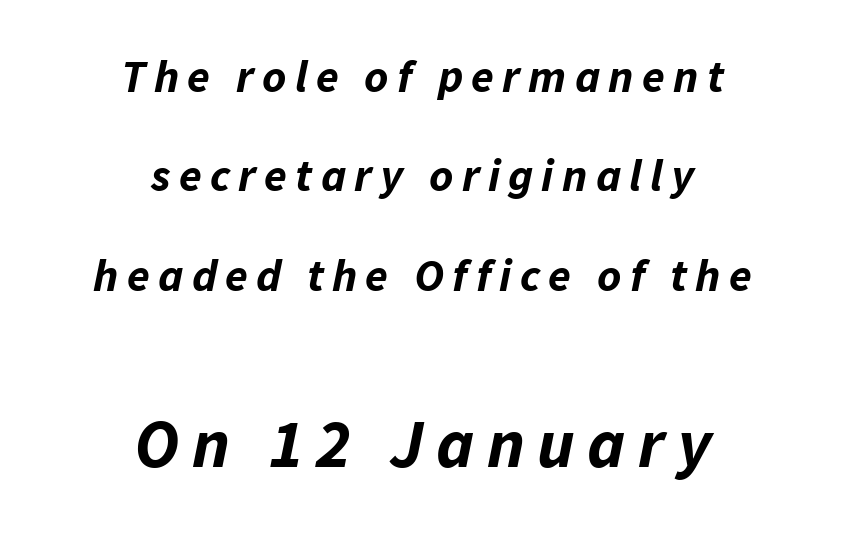
Whoever set this made the second block the dominant, larger element. The space between consecutive lines is lavish. The rendering uses natural spacing where letterforms have individual widths. Unmarked baselines from the first word to the last.
